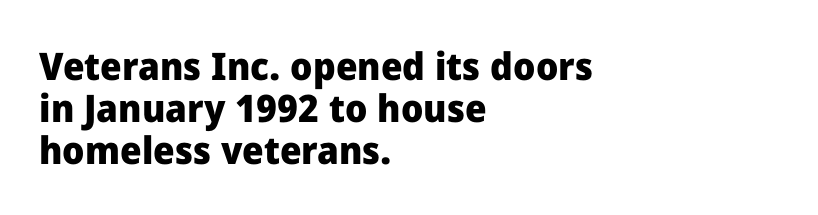
The image shows 38 px heavy sans-serif type, upright; set left-aligned, tight line spacing (1.1x), normal letter spacing, not underlined; low stroke contrast and a medium x-height.
